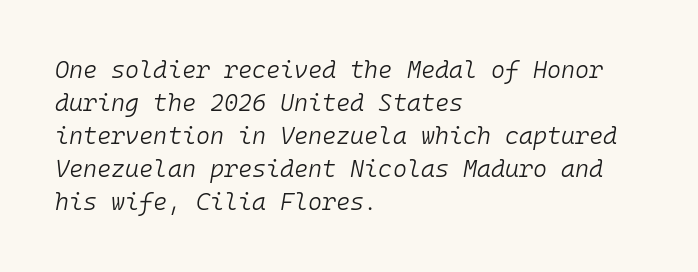
The horizontal fit of the characters is conventional and even. The space between consecutive lines is moderate. Summary of weight: not heavy and not bold. Check under the words: just untouched page.
